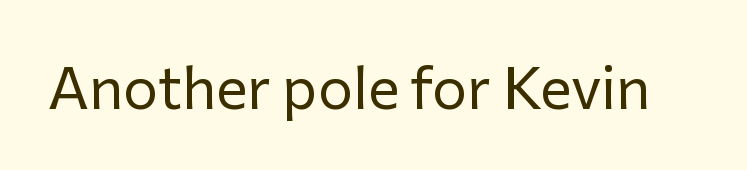
The image shows 59 px regular-weight sans-serif type, upright; set normal letter spacing, not underlined; low stroke contrast and a medium x-height.
